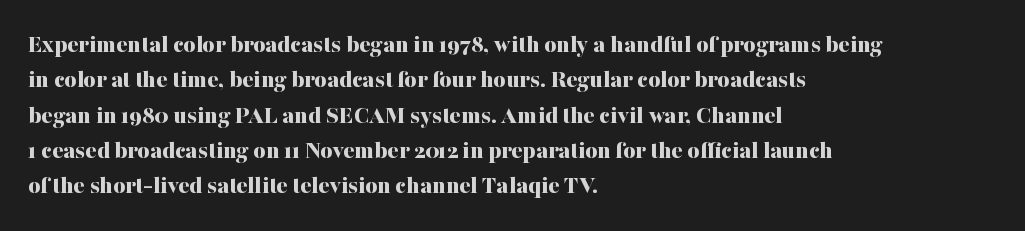
Q: Is the text bold? A: Yes.
Q: Is the text italic (slanted)? A: No, it is upright.
Q: Is the text underlined? A: No.
Q: How is the paragraph aligned? A: Left-aligned.
Q: Is the spacing between letters normal or unusually wide? A: Normal.
Q: Is the spacing between lines tight, normal or loose? A: Normal.
